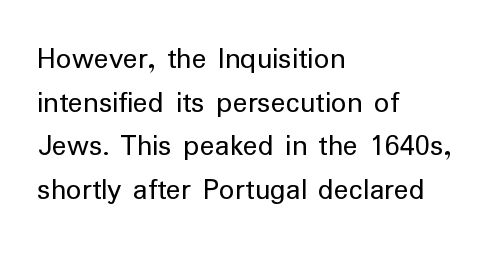
You can tell from the bare stems that sans-serif type was used. Think standard paragraph weight, or any step lighter than that. Spacing between characters is what you'd get straight out of the box. Check the space under the baseline: it is left empty.
